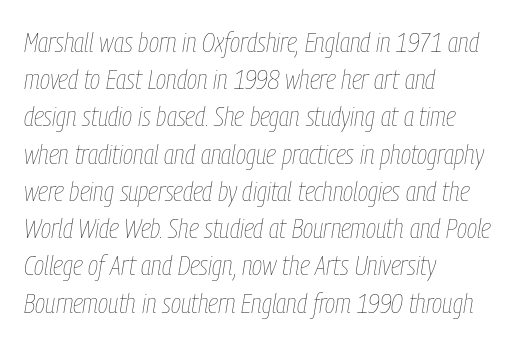
Stroke mass is kept to a normal reading level or below. The face used here is proportionally spaced, like ordinary book or web type. Anything drawn beneath the words? Only blank space. Summary of vertical rhythm: regular, with standard interline spacing.
